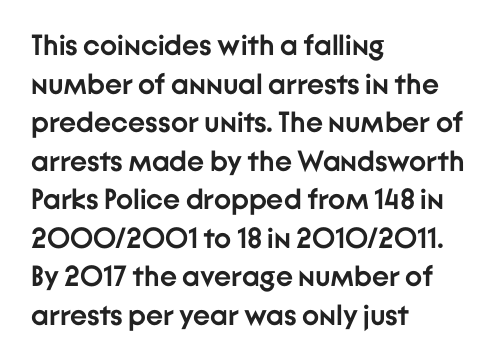
{"serif": "no", "italic": "no", "bold": "yes", "weight": "semibold", "width": "normal", "stroke_contrast": "low", "x_height": "medium", "monospaced": "no", "underline": "no", "align": "left", "line_spacing": "normal", "line_spacing_ratio": 1.33, "letter_spacing": "normal", "letter_spacing_em": 0.0, "glyph_px": 29}
